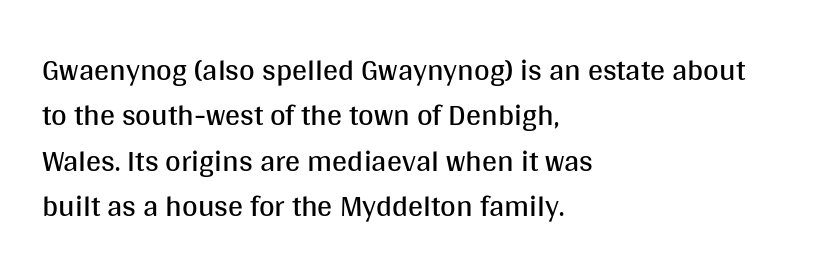
Q: Is the text bold? A: No.
Q: Is the text italic (slanted)? A: No, it is upright.
Q: Is the typeface a serif or a sans-serif typeface? A: Sans-serif.
Q: Is the text underlined? A: No.
Q: How is the paragraph aligned? A: Left-aligned.
Q: Is the spacing between letters normal or unusually wide? A: Normal.
Q: Is the spacing between lines tight, normal or loose? A: Normal.
Q: Width (condensed, normal, or wide)? A: Normal.
Q: Stroke contrast? A: Medium.
Q: x-height? A: Large.
Q: Monospaced? A: No.
